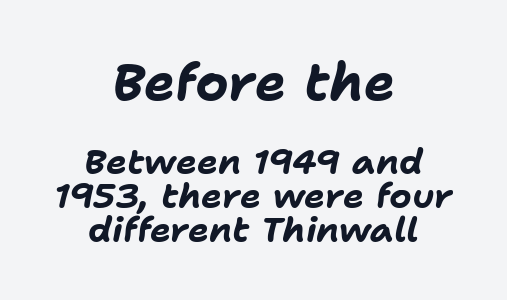
The image shows 52 px bold type, italic (leaning right); set centered, tight line spacing (0.97x), normal letter spacing, not underlined; the first (top) block is 1.49x larger; low stroke contrast and a medium x-height.
